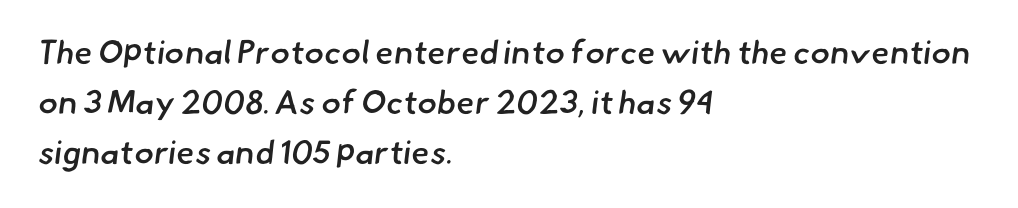
In CSS terms this would be text-align: left. In terms of letterform style, serifs are entirely absent. As a designer I'd log this as weight 600, semibold. These lines are rendered in a variable-pitch font.
